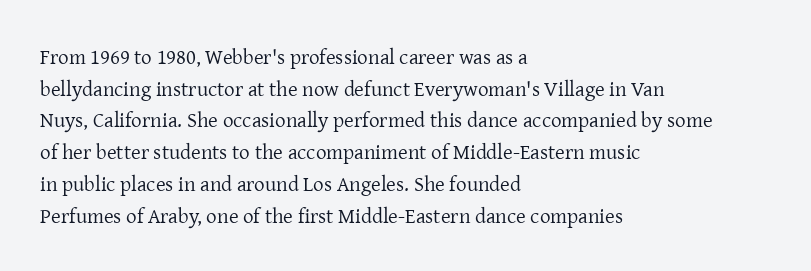
Style check: upright. Leftover space on each line is placed entirely after the last word. The rows are spaced the way most documents space them. The font is comparable to plain body text, perhaps lighter. Honestly, there is no underline to notice here at all. Nobody touched the tracking dial on this one.
